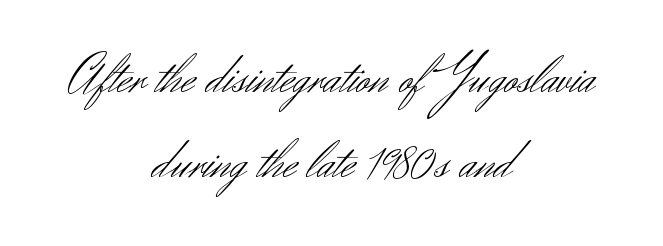
The image shows 55 px light sans-serif type; set centered, normal line spacing (1.54x), normal letter spacing, not underlined; medium stroke contrast and a small x-height.
